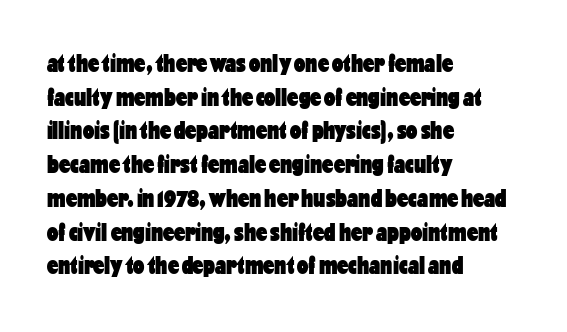
{"italic": "no", "bold": "yes", "underline": "no", "align": "left", "line_spacing": "normal", "line_spacing_ratio": 1.35, "letter_spacing": "normal", "letter_spacing_em": 0.0, "glyph_px": 25}
